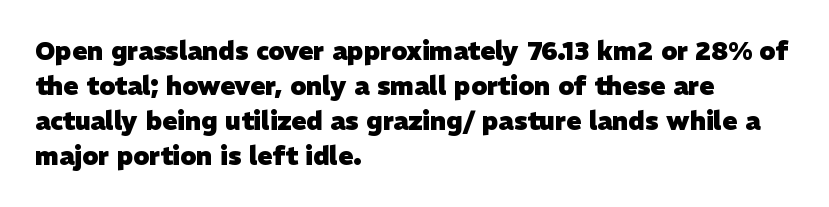
Q: Is the text bold? A: Yes.
Q: Is the text underlined? A: No.
Q: How is the paragraph aligned? A: Left-aligned.
Q: Is the spacing between letters normal or unusually wide? A: Normal.
Q: Is the spacing between lines tight, normal or loose? A: Normal.
